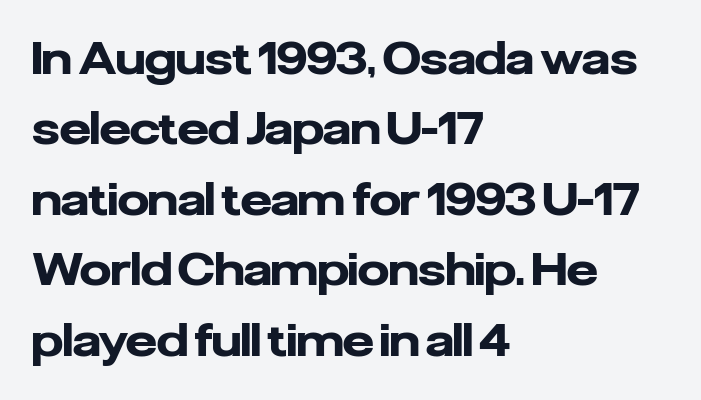
Q: Is the text bold? A: Yes.
Q: Is the text italic (slanted)? A: No, it is upright.
Q: Is the typeface a serif or a sans-serif typeface? A: Sans-serif.
Q: Is the text underlined? A: No.
Q: How is the paragraph aligned? A: Left-aligned.
Q: Is the spacing between letters normal or unusually wide? A: Normal.
Q: Is the spacing between lines tight, normal or loose? A: Normal.
Q: Width (condensed, normal, or wide)? A: Normal.
Q: Stroke contrast? A: Low.
Q: x-height? A: Medium.
Q: Monospaced? A: No.
